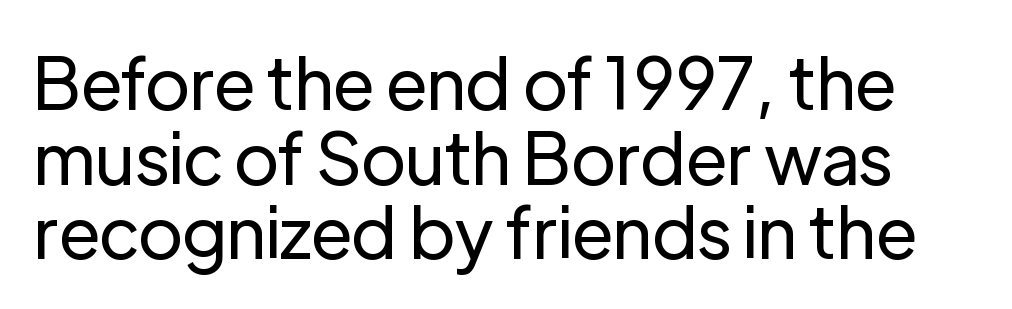
The image shows 71 px regular-weight sans-serif type, upright; set tight line spacing (1.05x), normal letter spacing, not underlined; low stroke contrast and a medium x-height.
